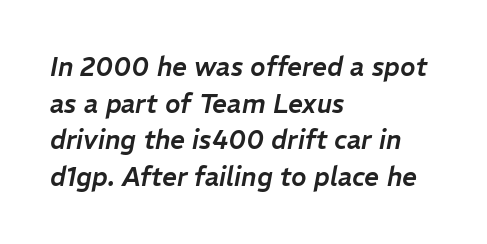
{"italic": "yes", "lean": "right", "slant_degrees": 11, "underline": "no", "align": "left", "line_spacing": "normal", "line_spacing_ratio": 1.41, "letter_spacing": "normal", "letter_spacing_em": 0.0, "glyph_px": 26}
